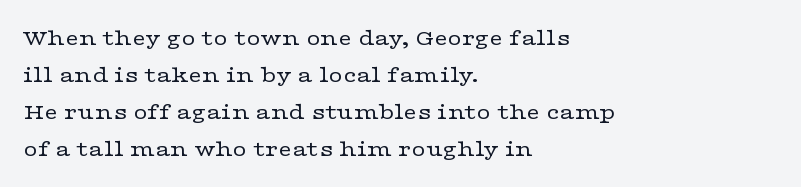
The image shows 24 px text type, upright; set left-aligned, normal line spacing (1.54x), normal letter spacing, not underlined.
